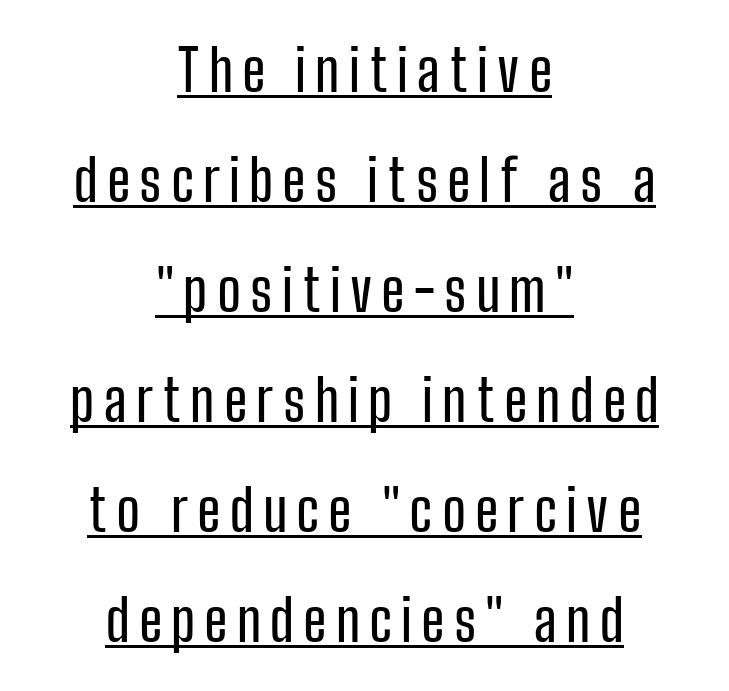
Q: Is the text italic (slanted)? A: No, it is upright.
Q: Is the typeface a serif or a sans-serif typeface? A: Sans-serif.
Q: Is the text underlined? A: Yes.
Q: How is the paragraph aligned? A: Centered.
Q: Is the spacing between lines tight, normal or loose? A: Loose.
Q: Width (condensed, normal, or wide)? A: Condensed.
Q: Stroke contrast? A: Low.
Q: x-height? A: Medium.
Q: Monospaced? A: No.
